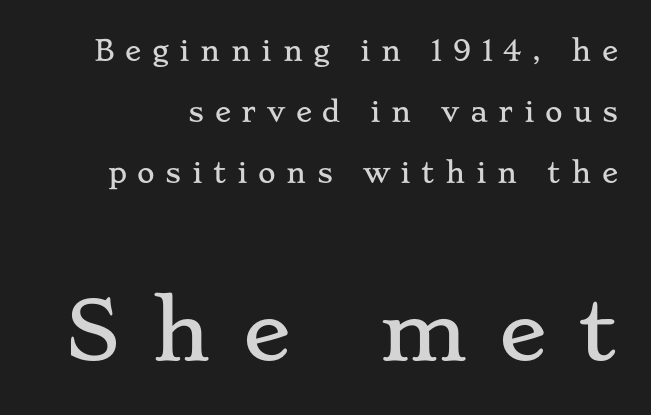
Q: Is the text italic (slanted)? A: No, it is upright.
Q: Is the typeface a serif or a sans-serif typeface? A: Serif.
Q: Is the text underlined? A: No.
Q: Is the spacing between letters normal or unusually wide? A: Unusually wide.
Q: Is the spacing between lines tight, normal or loose? A: Loose.
Q: Which block of text is set in a larger size, the first (top) or the second (bottom)? A: The second (bottom) one.
Q: Width (condensed, normal, or wide)? A: Wide.
Q: Stroke contrast? A: Low.
Q: x-height? A: Small.
Q: Monospaced? A: No.
